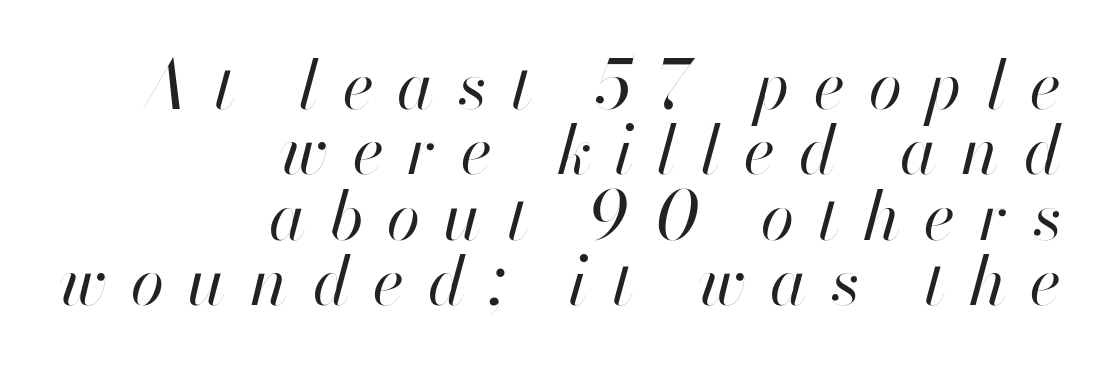
{"italic": "yes", "lean": "right", "slant_degrees": 13, "bold": "no", "weight": "regular", "width": "normal", "stroke_contrast": "high", "x_height": "small", "monospaced": "no", "underline": "no", "align": "right", "line_spacing": "tight", "line_spacing_ratio": 0.96, "letter_spacing": "wide", "letter_spacing_em": 0.35, "glyph_px": 68}
